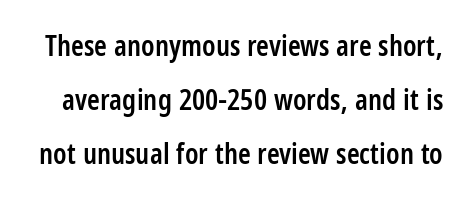
The image shows 29 px semibold, condensed sans-serif type, upright; set line spacing 1.86x, normal letter spacing, not underlined; low stroke contrast and a large x-height.
